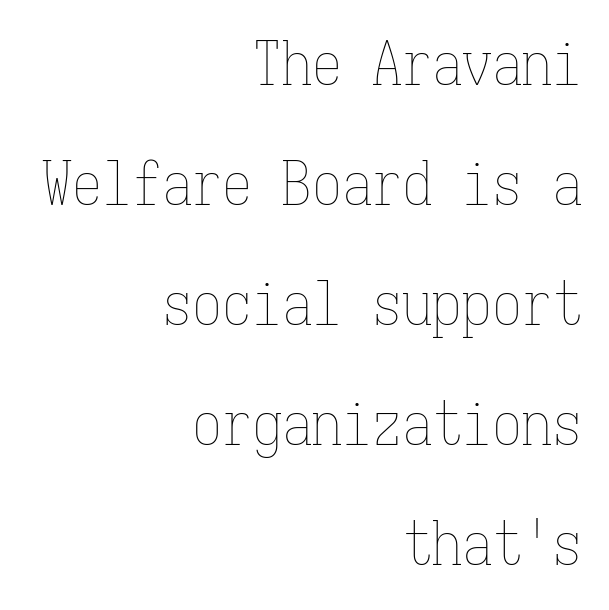
The image shows 60 px thin, condensed type, upright, monospaced; set right-aligned, loose line spacing (2.0x), normal letter spacing, not underlined; low stroke contrast and a medium x-height.
